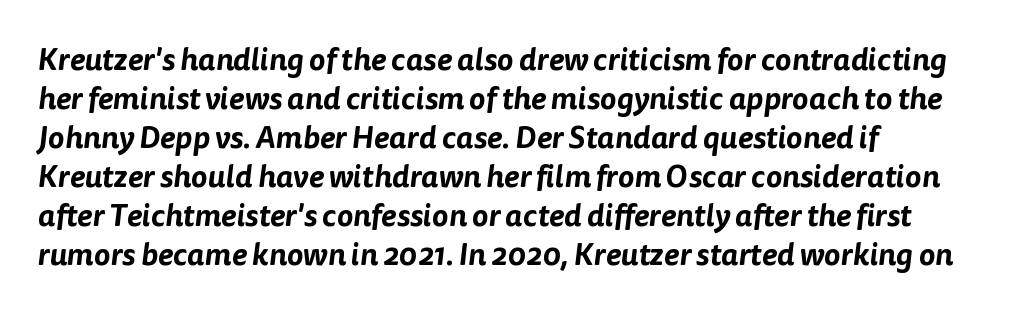
{"serif": "no", "width": "normal", "stroke_contrast": "low", "x_height": "medium", "monospaced": "no", "underline": "no", "align": "left", "line_spacing": "normal", "line_spacing_ratio": 1.26, "letter_spacing": "normal", "letter_spacing_em": 0.0, "glyph_px": 31}
